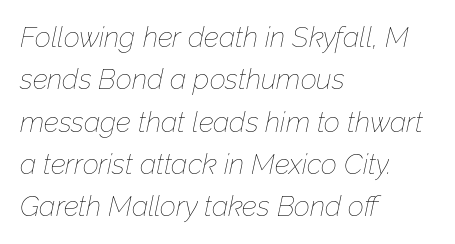
Q: Is the text bold? A: No.
Q: Is the text italic (slanted)? A: Yes, it leans right by about 12 degrees.
Q: Is the text underlined? A: No.
Q: How is the paragraph aligned? A: Left-aligned.
Q: Is the spacing between letters normal or unusually wide? A: Normal.
Q: Is the spacing between lines tight, normal or loose? A: Normal.
Q: Width (condensed, normal, or wide)? A: Normal.
Q: Stroke contrast? A: Low.
Q: x-height? A: Medium.
Q: Monospaced? A: No.
